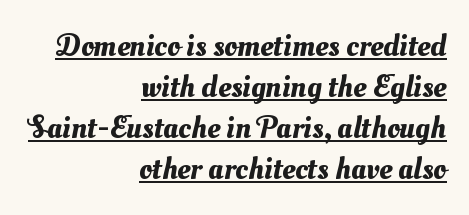
Spacing verdict: proportional, widths tailored to each character. Here the glyphs are tracked normally, forming tight word shapes. Layout note: lines flush right. Horizontal bands of white between lines are of average thickness.
